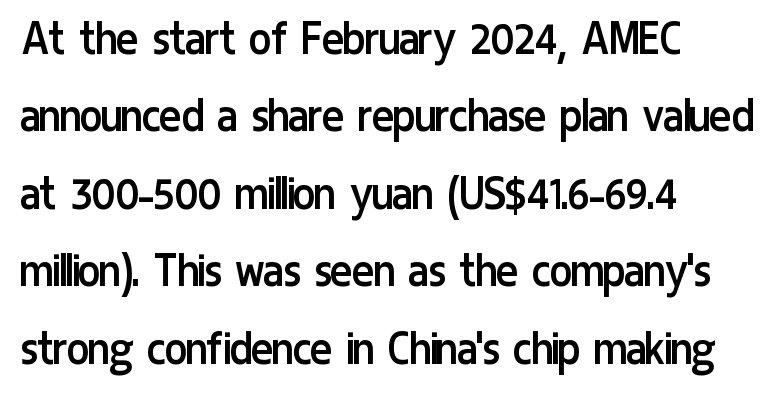
The image shows 52 px regular-weight, condensed sans-serif type, upright; set left-aligned, normal line spacing (1.49x), normal letter spacing, not underlined; low stroke contrast and a medium x-height.
